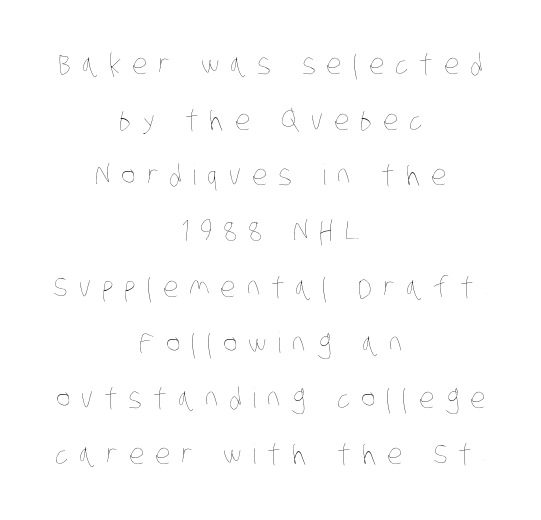
Q: Is the text bold? A: No.
Q: Is the text underlined? A: No.
Q: How is the paragraph aligned? A: Centered.
Q: Is the spacing between letters normal or unusually wide? A: Unusually wide.
Q: Is the spacing between lines tight, normal or loose? A: Loose.
Q: Width (condensed, normal, or wide)? A: Condensed.
Q: Stroke contrast? A: Low.
Q: x-height? A: Large.
Q: Monospaced? A: No.
